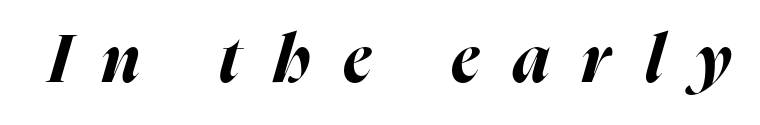
The image shows 66 px bold type, italic (leaning right); set unusually wide letter spacing (+0.5 em), not underlined; high stroke contrast and a medium x-height.
